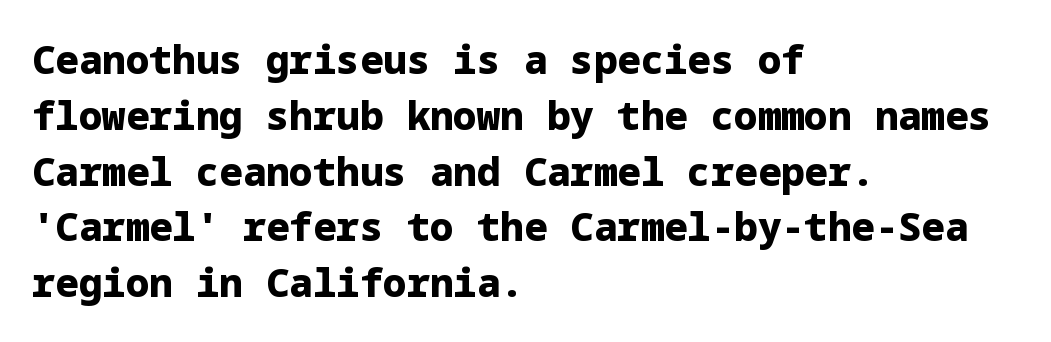
The image shows 39 px heavy sans-serif type, upright; set left-aligned, normal line spacing (1.43x), normal letter spacing, not underlined; low stroke contrast and a medium x-height.
